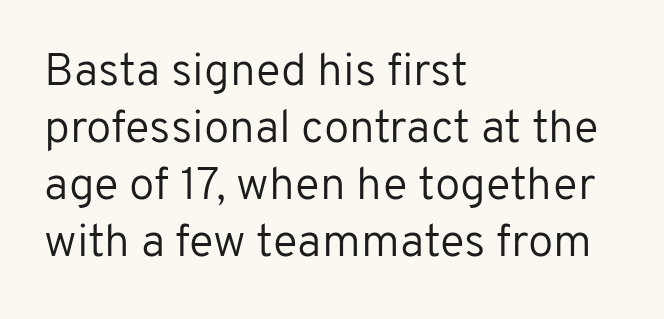
Q: Is the text bold? A: No.
Q: Is the text italic (slanted)? A: No, it is upright.
Q: Is the typeface a serif or a sans-serif typeface? A: Sans-serif.
Q: Is the text underlined? A: No.
Q: How is the paragraph aligned? A: Left-aligned.
Q: Is the spacing between letters normal or unusually wide? A: Normal.
Q: Width (condensed, normal, or wide)? A: Normal.
Q: Stroke contrast? A: Low.
Q: x-height? A: Medium.
Q: Monospaced? A: No.
